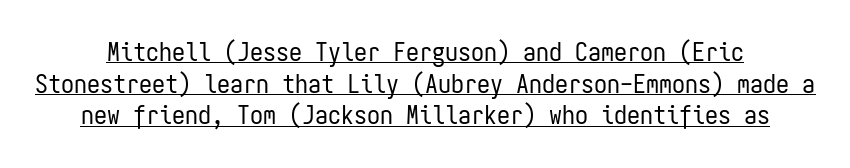
This is underlined copy, the kind a proofreader might mark for attention. The letterforms sit at book weight or below. What stands out about the letter spacing? Nothing — it is the standard amount. The letters stand straight up with perfectly vertical stems.
